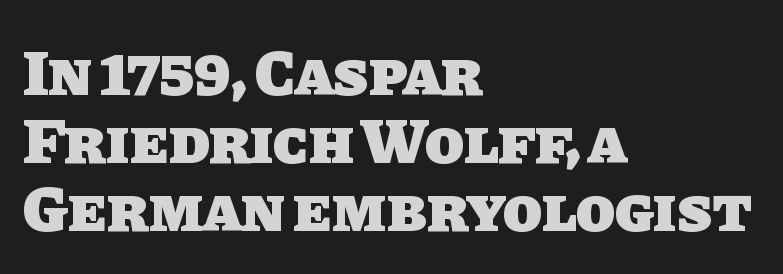
Q: Is the text bold? A: Yes.
Q: Is the typeface a serif or a sans-serif typeface? A: Sans-serif.
Q: Is the text underlined? A: No.
Q: How is the paragraph aligned? A: Left-aligned.
Q: Is the spacing between letters normal or unusually wide? A: Normal.
Q: Is the spacing between lines tight, normal or loose? A: Tight.
Q: Width (condensed, normal, or wide)? A: Normal.
Q: Stroke contrast? A: Low.
Q: x-height? A: Large.
Q: Monospaced? A: No.
